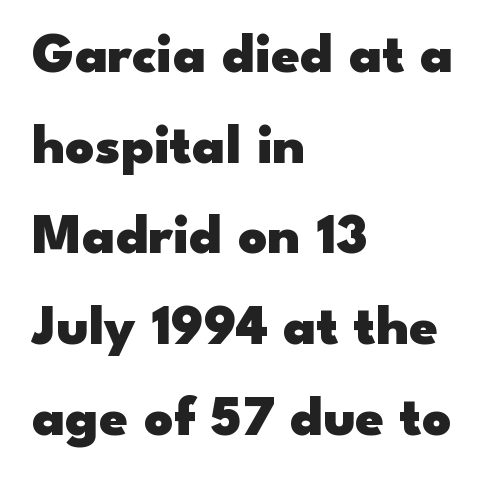
Looks like regular typesetting: each glyph gets only the width it needs. The space between consecutive lines is moderate. Every letter is thick-stroked: bold, no question. Words appear dense and cohesive because spacing is normal. Rule under the text: the space is simply empty.
